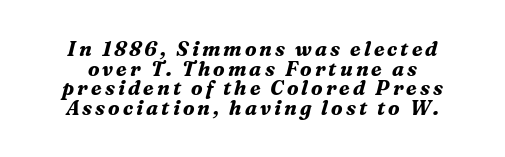
Q: Is the text bold? A: Yes.
Q: Is the text italic (slanted)? A: Yes, it leans right by about 16 degrees.
Q: Is the text underlined? A: No.
Q: Is the spacing between lines tight, normal or loose? A: Tight.
